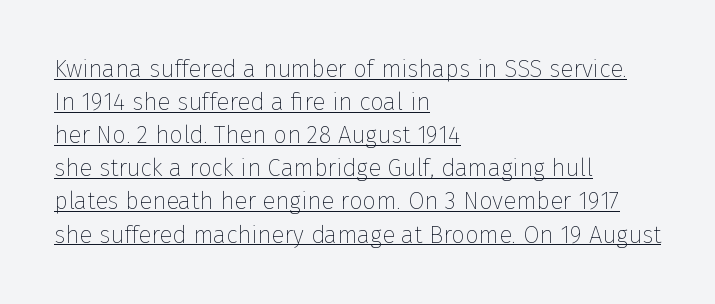
The strokes are not fattened; the text isn't bold. A classic flush-left, rag-right setting is used for this passage. Standard letterfit; no display-style spreading of the glyphs. The space between consecutive lines is moderate. Students, observe the line beneath the letters — that is underlining. Italic? Not at all — the glyphs are vertical.
